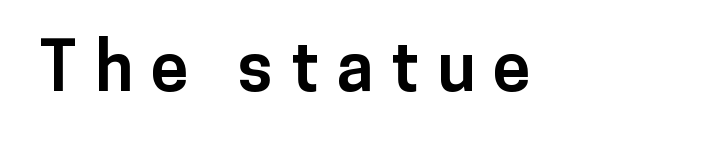
Here the glyphs are tracked loosely, breaking word shapes into spaced letters. Heavy-handed strokes throughout: this text is bold. The text was rendered using a sans face with plain stroke endings. Note the varied advance widths — an 'i' is clearly narrower than an 'm'.
